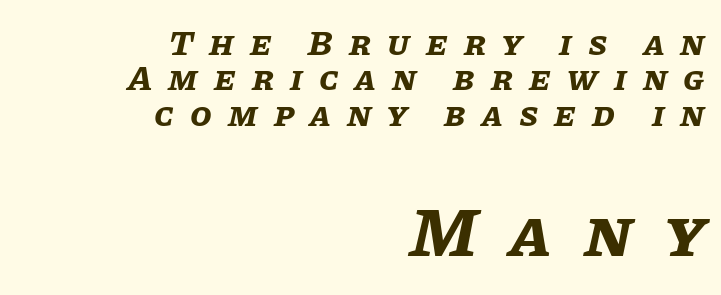
{"italic": "yes", "lean": "right", "slant_degrees": 11, "bold": "yes", "weight": "bold", "width": "normal", "stroke_contrast": "low", "x_height": "large", "monospaced": "no", "underline": "no", "align": "right", "line_spacing": "tight", "line_spacing_ratio": 1.01, "letter_spacing": "wide", "letter_spacing_em": 0.46, "larger_block": "second", "size_ratio": 2.0, "glyph_px": 70}
